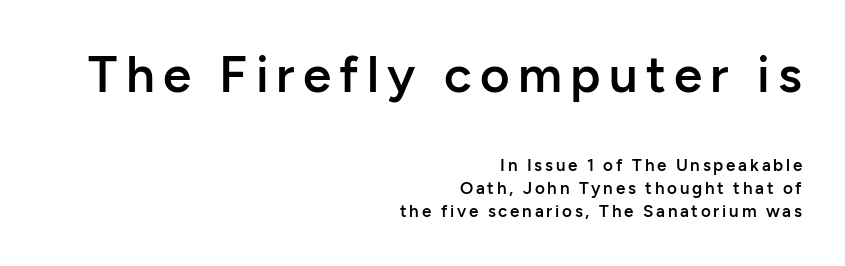
The image shows 51 px semibold sans-serif type, upright; set right-aligned, normal line spacing (1.37x), not underlined; the first (top) block is 3.0x larger; low stroke contrast and a medium x-height.
